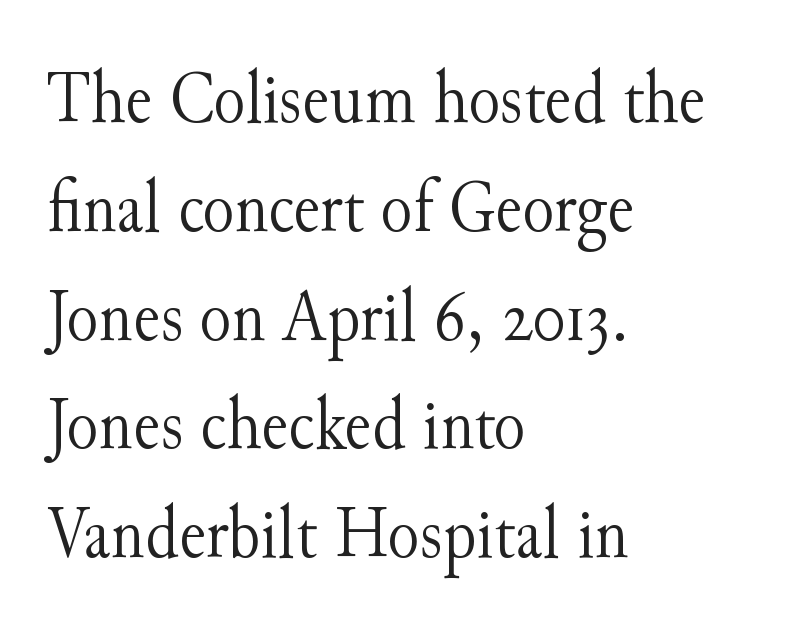
{"serif": "yes", "italic": "no", "bold": "no", "weight": "light", "width": "normal", "stroke_contrast": "medium", "x_height": "small", "monospaced": "no", "underline": "no", "align": "left", "line_spacing": "normal", "line_spacing_ratio": 1.47, "letter_spacing": "normal", "letter_spacing_em": 0.0, "glyph_px": 74}
